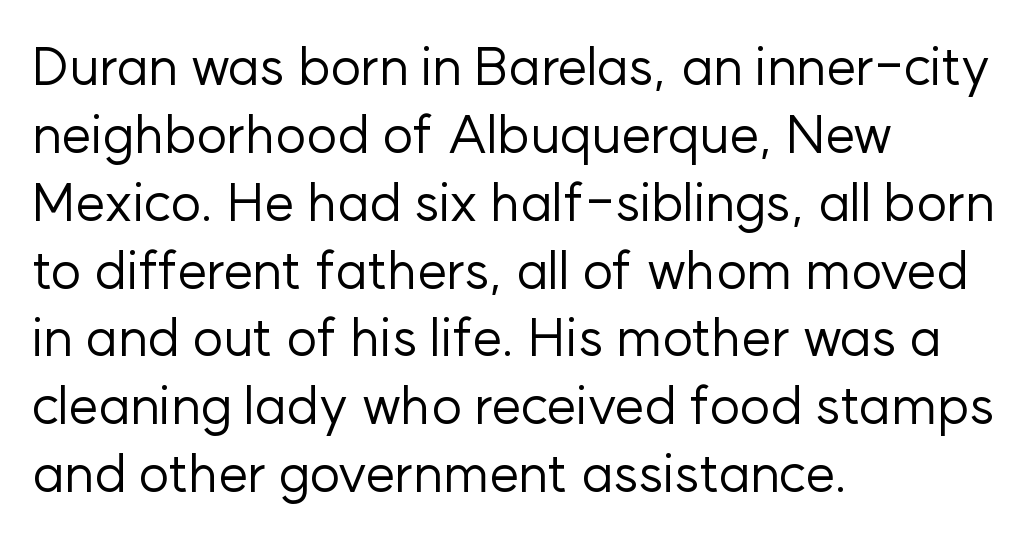
{"serif": "no", "italic": "no", "bold": "no", "weight": "regular", "width": "normal", "stroke_contrast": "low", "x_height": "medium", "monospaced": "no", "underline": "no", "align": "left", "line_spacing": "normal", "line_spacing_ratio": 1.28, "letter_spacing": "normal", "letter_spacing_em": 0.0, "glyph_px": 53}
